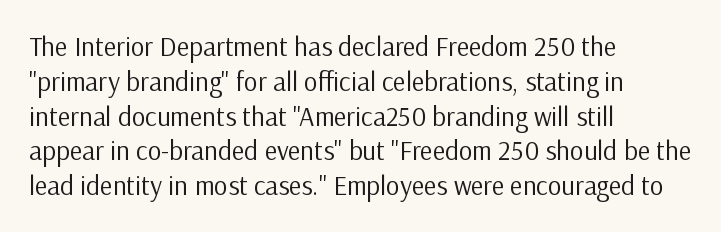
Q: Is the text bold? A: No.
Q: Is the text italic (slanted)? A: No, it is upright.
Q: Is the text underlined? A: No.
Q: How is the paragraph aligned? A: Left-aligned.
Q: Is the spacing between letters normal or unusually wide? A: Normal.
Q: Is the spacing between lines tight, normal or loose? A: Normal.
